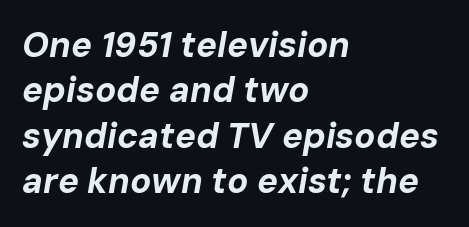
Every character sits at an angle, as italics do. Tracking value appears to be zero — textbook default spacing. Descender tails drop into unmarked territory. Strokes here are thick enough to call this a true bold.
